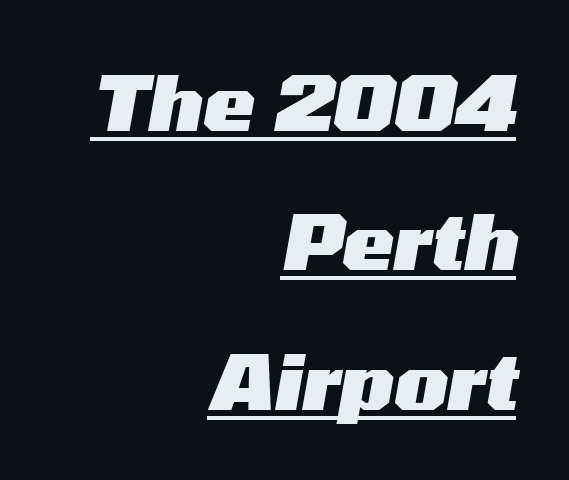
Q: Is the text bold? A: Yes.
Q: Is the text italic (slanted)? A: Yes, it leans right by about 10 degrees.
Q: Is the text underlined? A: Yes.
Q: How is the paragraph aligned? A: Right-aligned.
Q: Is the spacing between letters normal or unusually wide? A: Normal.
Q: Width (condensed, normal, or wide)? A: Wide.
Q: Stroke contrast? A: Medium.
Q: x-height? A: Medium.
Q: Monospaced? A: No.
